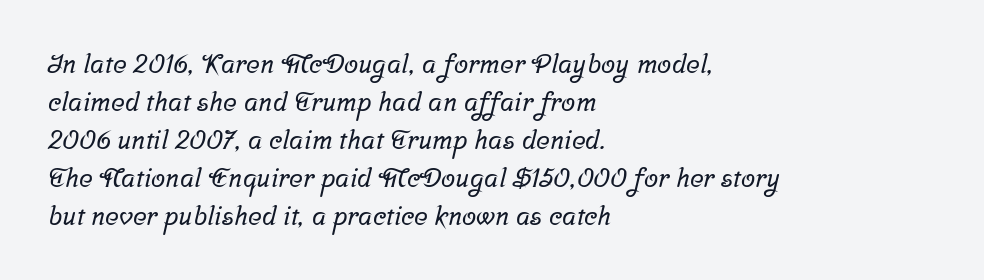
Q: Is the text underlined? A: No.
Q: How is the paragraph aligned? A: Left-aligned.
Q: Is the spacing between letters normal or unusually wide? A: Normal.
Q: Is the spacing between lines tight, normal or loose? A: Normal.
